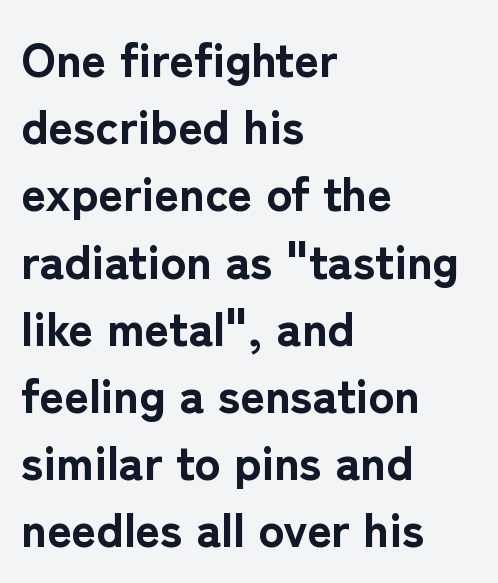
{"serif": "no", "italic": "no", "bold": "yes", "weight": "bold", "width": "normal", "stroke_contrast": "low", "x_height": "medium", "monospaced": "no", "underline": "no", "align": "left", "line_spacing": "normal", "line_spacing_ratio": 1.4, "letter_spacing": "normal", "letter_spacing_em": 0.0, "glyph_px": 48}
